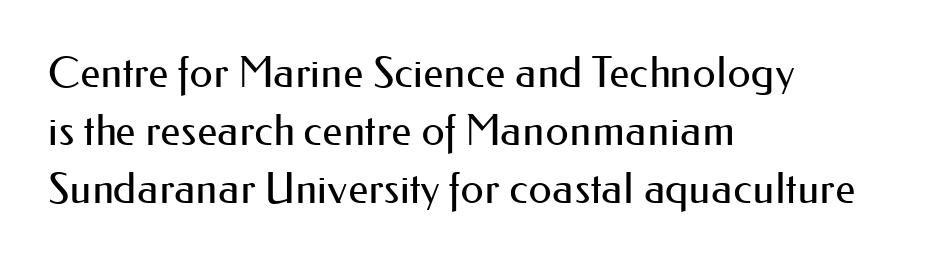
The image shows 42 px regular-weight sans-serif type, upright; set left-aligned, normal line spacing (1.38x), normal letter spacing, not underlined; medium stroke contrast and a small x-height.
